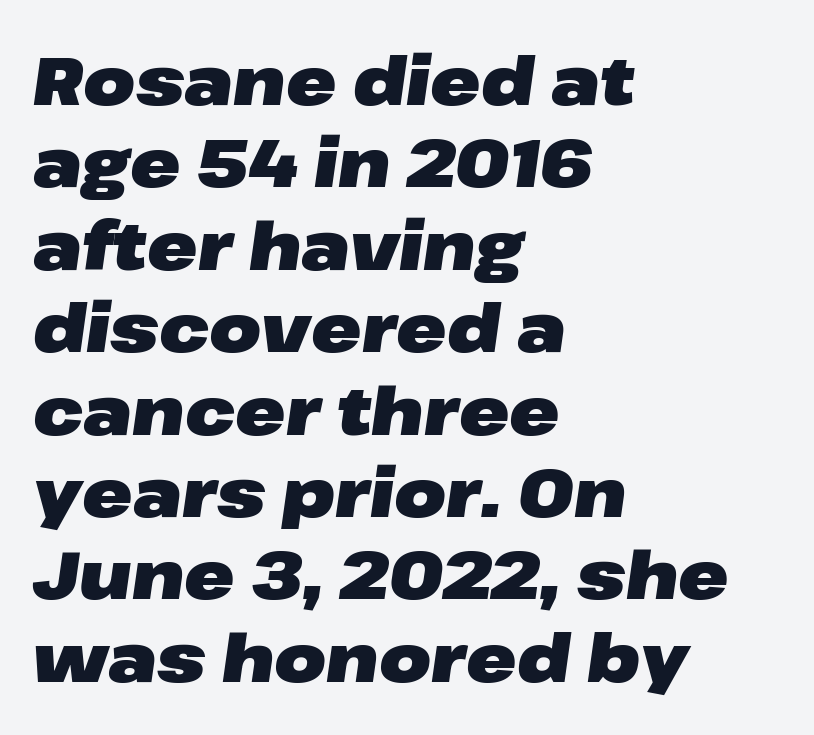
Teacher's note: observe the even left margin — that is flush-left alignment. Think of a printed novel: that variable character pitch is what you see here. When letters slant like this, we call the style italic. Heft: maximum for text — a bold. Rule under the text: the space is simply empty. Does extra space separate the letters? No, they use regular spacing.
